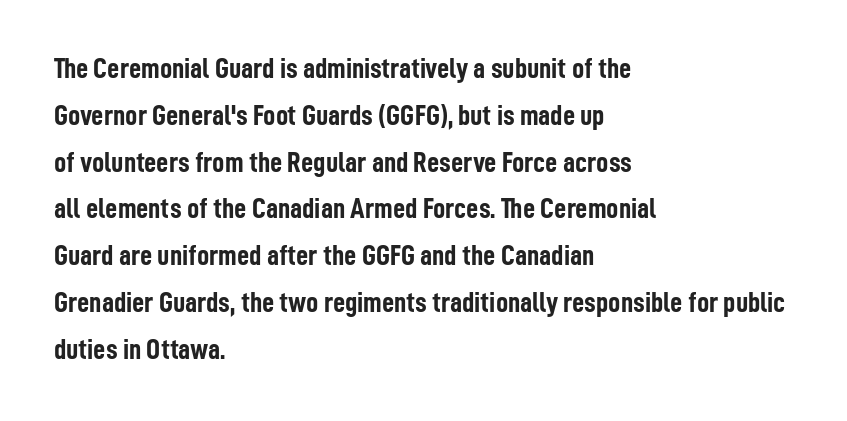
The typeface chosen for these lines omits serifs. Short note: letters normally spaced. Summary of weight: heavy, a full bold. Type without underlining.
